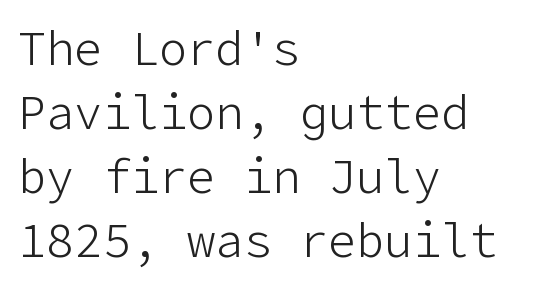
{"serif": "no", "italic": "no", "bold": "no", "weight": "light", "width": "normal", "stroke_contrast": "low", "x_height": "medium", "underline": "no", "align": "left", "line_spacing": "normal", "line_spacing_ratio": 1.36, "letter_spacing": "normal", "letter_spacing_em": 0.0, "glyph_px": 47}
